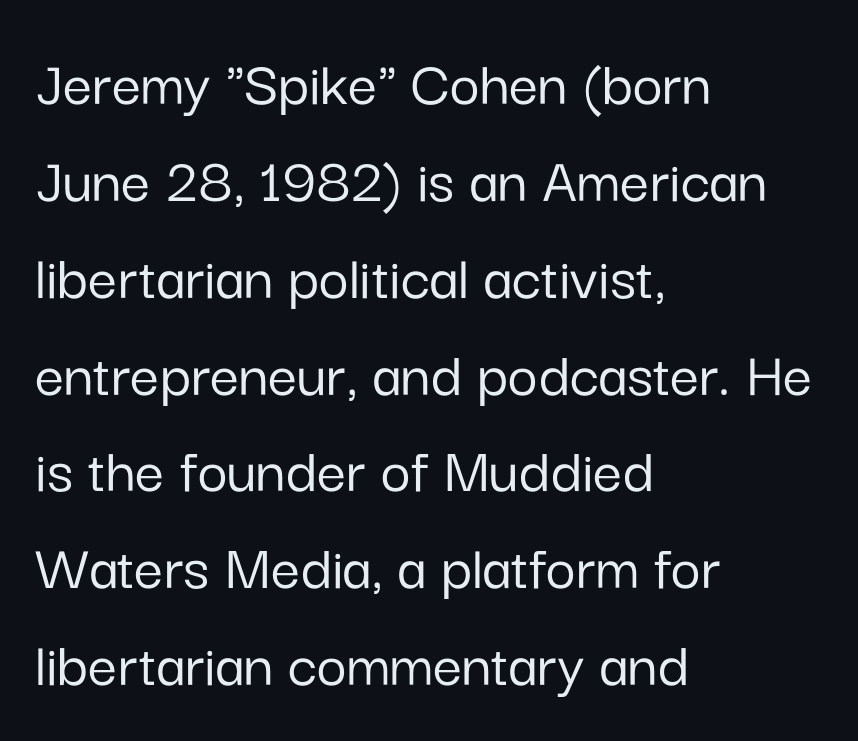
Q: Is the text italic (slanted)? A: No, it is upright.
Q: Is the typeface a serif or a sans-serif typeface? A: Sans-serif.
Q: Is the text underlined? A: No.
Q: How is the paragraph aligned? A: Left-aligned.
Q: Is the spacing between letters normal or unusually wide? A: Normal.
Q: Is the spacing between lines tight, normal or loose? A: Normal.
Q: Width (condensed, normal, or wide)? A: Normal.
Q: Stroke contrast? A: Low.
Q: x-height? A: Medium.
Q: Monospaced? A: No.
